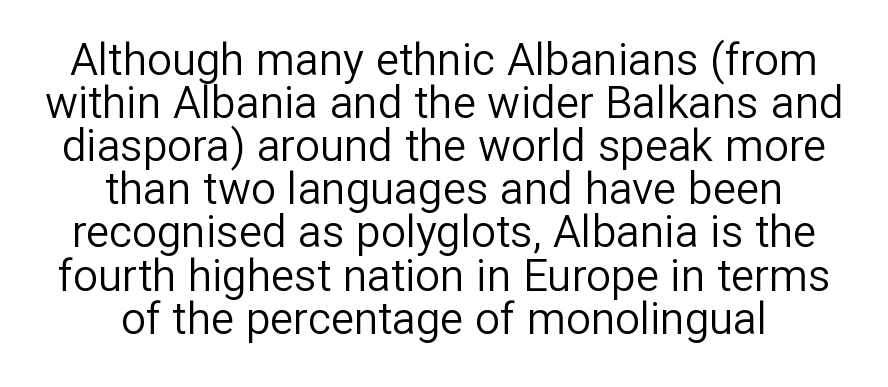
Q: Is the text bold? A: No.
Q: Is the text italic (slanted)? A: No, it is upright.
Q: Is the typeface a serif or a sans-serif typeface? A: Sans-serif.
Q: Is the text underlined? A: No.
Q: How is the paragraph aligned? A: Centered.
Q: Is the spacing between letters normal or unusually wide? A: Normal.
Q: Is the spacing between lines tight, normal or loose? A: Tight.
Q: Width (condensed, normal, or wide)? A: Normal.
Q: Stroke contrast? A: Low.
Q: x-height? A: Medium.
Q: Monospaced? A: No.
